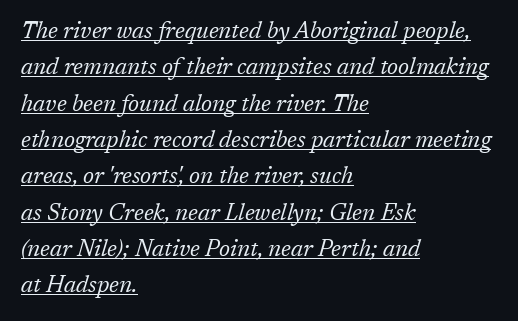
Q: Is the text bold? A: No.
Q: Is the text italic (slanted)? A: Yes, it leans right by about 17 degrees.
Q: Is the text underlined? A: Yes.
Q: How is the paragraph aligned? A: Left-aligned.
Q: Is the spacing between letters normal or unusually wide? A: Normal.
Q: Is the spacing between lines tight, normal or loose? A: Normal.
